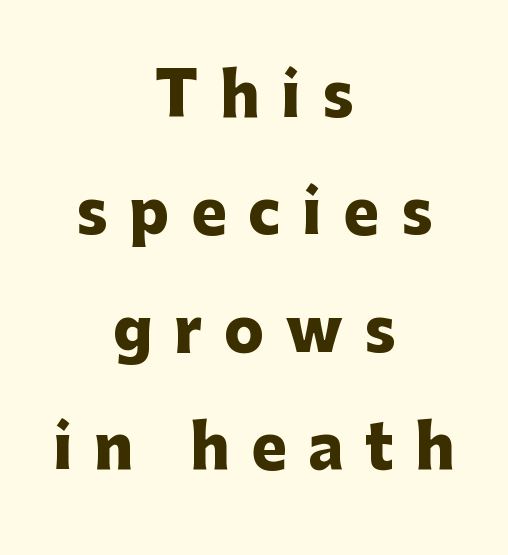
{"serif": "no", "italic": "no", "bold": "yes", "weight": "heavy", "width": "normal", "stroke_contrast": "low", "x_height": "medium", "monospaced": "no", "underline": "no", "align": "center", "line_spacing": "loose", "line_spacing_ratio": 1.99, "letter_spacing": "wide", "letter_spacing_em": 0.37, "glyph_px": 59}
